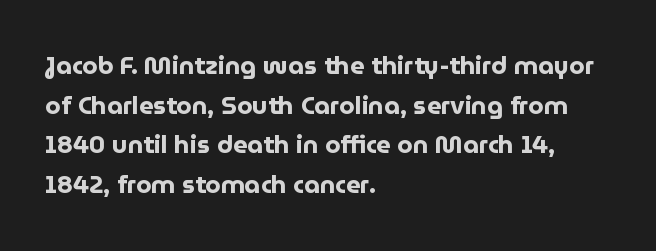
The words here are not underlined. Glyph-to-glyph distance matches everyday printed text. The rows are spaced the way most documents space them. The lettering holds an erect, upright posture throughout. Heavy-handed strokes throughout: this text is bold. Which margin do the lines hug? The left one — the right edge is uneven.
